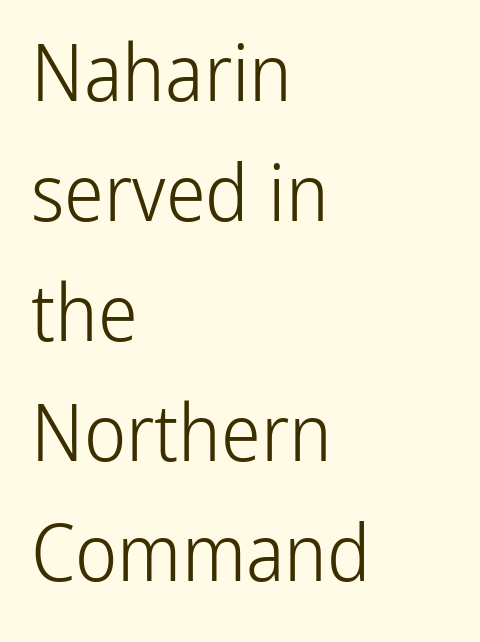
Q: Is the text bold? A: No.
Q: Is the text italic (slanted)? A: No, it is upright.
Q: Is the typeface a serif or a sans-serif typeface? A: Sans-serif.
Q: Is the text underlined? A: No.
Q: How is the paragraph aligned? A: Left-aligned.
Q: Is the spacing between letters normal or unusually wide? A: Normal.
Q: Is the spacing between lines tight, normal or loose? A: Normal.
Q: Width (condensed, normal, or wide)? A: Condensed.
Q: Stroke contrast? A: Low.
Q: x-height? A: Medium.
Q: Monospaced? A: No.
